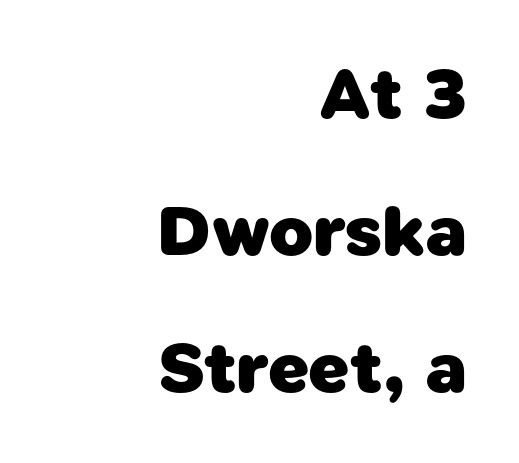
Each letter keeps its own natural width here, so spacing adapts to shape. The typeface chosen for these lines omits serifs. The strokes are fattened all the way to bold. The string is rendered with underlining switched off. The compositor pushed each line to the right boundary.
